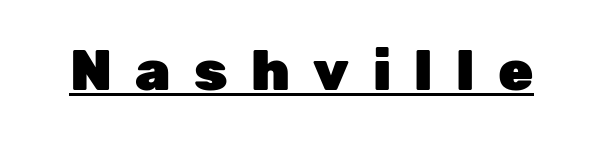
Students, this is bold: see how much ink each stroke carries. Rendered with straight, roman letterforms. These lines are rendered in a variable-pitch font. What stands out about the letter spacing? Its width — letters are far apart. The rendering shows plain stroke endings on the letterforms — a sans-serif design.
